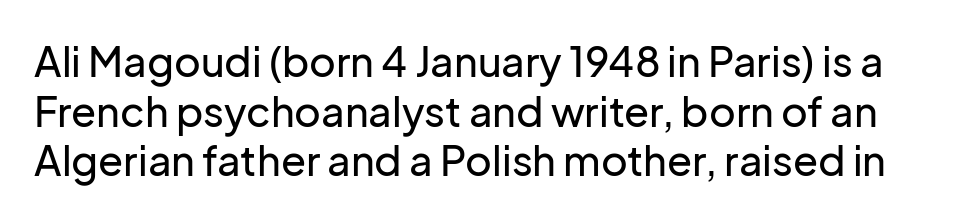
Q: Is the text italic (slanted)? A: No, it is upright.
Q: Is the typeface a serif or a sans-serif typeface? A: Sans-serif.
Q: Is the text underlined? A: No.
Q: Is the spacing between letters normal or unusually wide? A: Normal.
Q: Width (condensed, normal, or wide)? A: Normal.
Q: Stroke contrast? A: Low.
Q: x-height? A: Medium.
Q: Monospaced? A: No.
